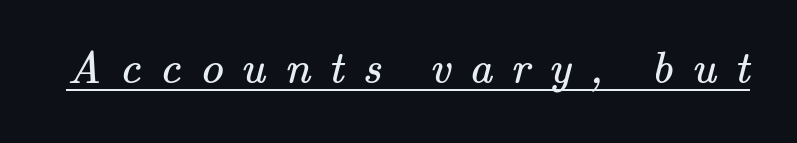
Q: Is the text bold? A: No.
Q: Is the typeface a serif or a sans-serif typeface? A: Serif.
Q: Is the text underlined? A: Yes.
Q: Is the spacing between letters normal or unusually wide? A: Unusually wide.
Q: Width (condensed, normal, or wide)? A: Normal.
Q: Stroke contrast? A: Medium.
Q: x-height? A: Small.
Q: Monospaced? A: No.
